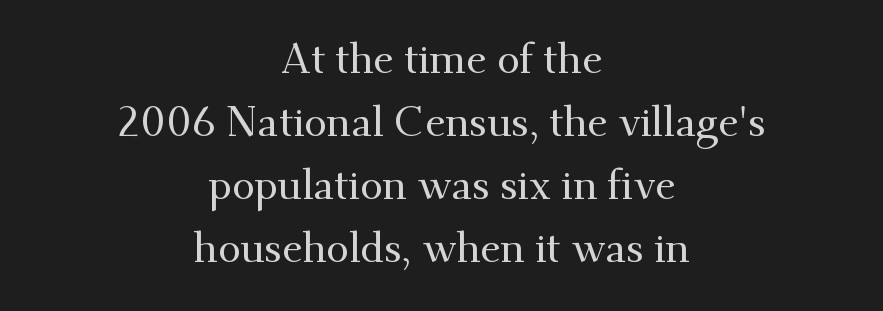
The image shows 41 px serif type, upright; set centered, normal line spacing (1.54x), normal letter spacing, not underlined; medium stroke contrast and a small x-height.
